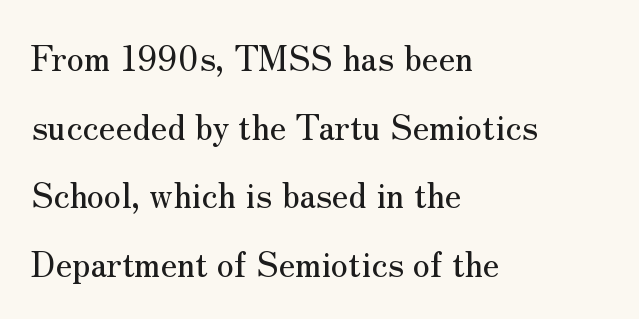
The image shows 34 px serif type, upright; set left-aligned, loose line spacing (2.02x), normal letter spacing, not underlined; medium stroke contrast and a small x-height.
